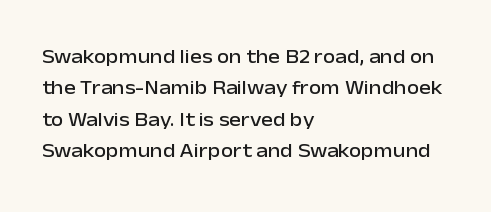
{"italic": "no", "underline": "no", "align": "left", "line_spacing": "normal", "line_spacing_ratio": 1.57, "letter_spacing": "normal", "letter_spacing_em": 0.0, "glyph_px": 20}
